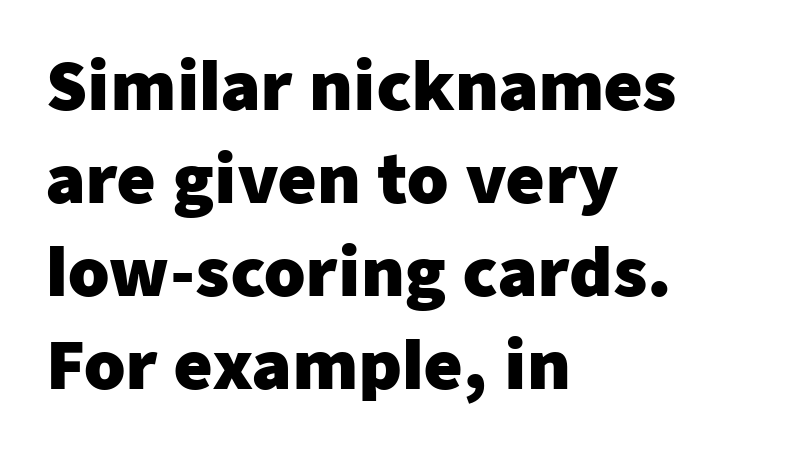
Typographically, this falls in the sans-serif category. Does extra space separate the letters? No, they use regular spacing. Is the type bold? Yes — the strokes are clearly thick and heavy. Where is the straight margin? On the left.
